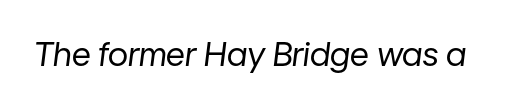
{"italic": "yes", "lean": "right", "slant_degrees": 7, "bold": "no", "weight": "regular", "width": "normal", "stroke_contrast": "low", "x_height": "medium", "monospaced": "no", "underline": "no", "letter_spacing": "normal", "letter_spacing_em": 0.0, "glyph_px": 33}
